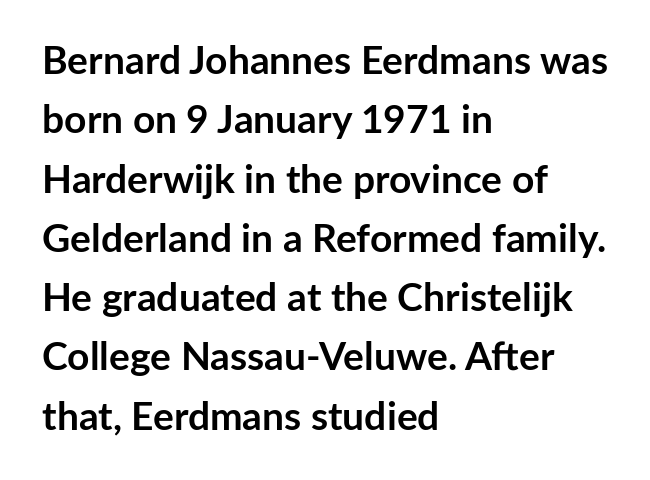
You could not count columns in this text — the font is proportionally spaced. Beneath every word, the page is bare. Chunky letters — that's bold for sure. Successive baselines arrive at the customary interval. How are the letters spaced? Ordinarily, with no added tracking.
